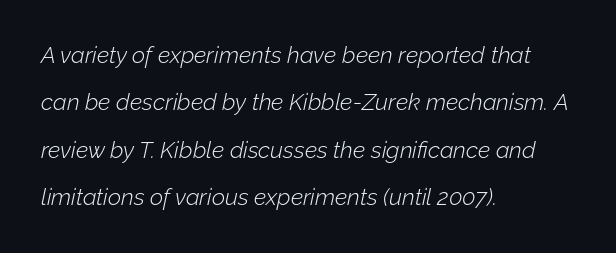
Q: Is the text bold? A: No.
Q: Is the text italic (slanted)? A: Yes, it leans right by about 12 degrees.
Q: Is the text underlined? A: No.
Q: How is the paragraph aligned? A: Left-aligned.
Q: Is the spacing between letters normal or unusually wide? A: Normal.
Q: Is the spacing between lines tight, normal or loose? A: Loose.
